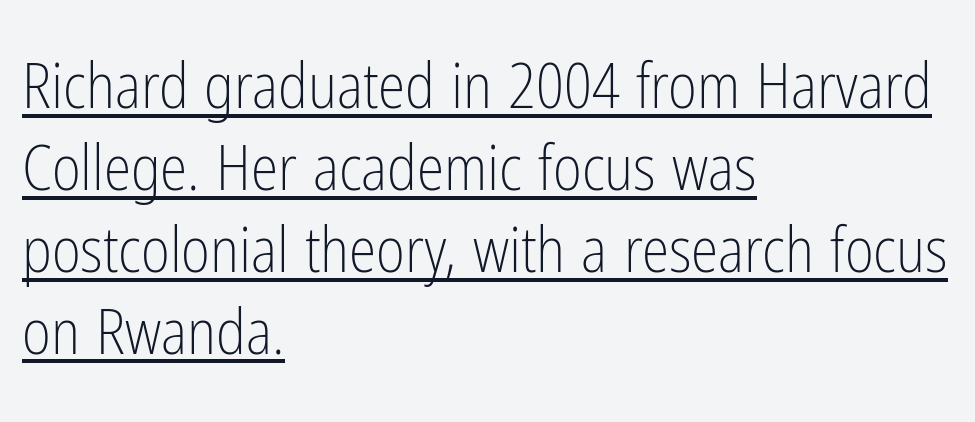
{"serif": "no", "italic": "no", "bold": "no", "weight": "light", "width": "condensed", "stroke_contrast": "low", "x_height": "medium", "monospaced": "no", "underline": "yes", "align": "left", "line_spacing": "normal", "line_spacing_ratio": 1.32, "letter_spacing": "normal", "letter_spacing_em": 0.0, "glyph_px": 62}
